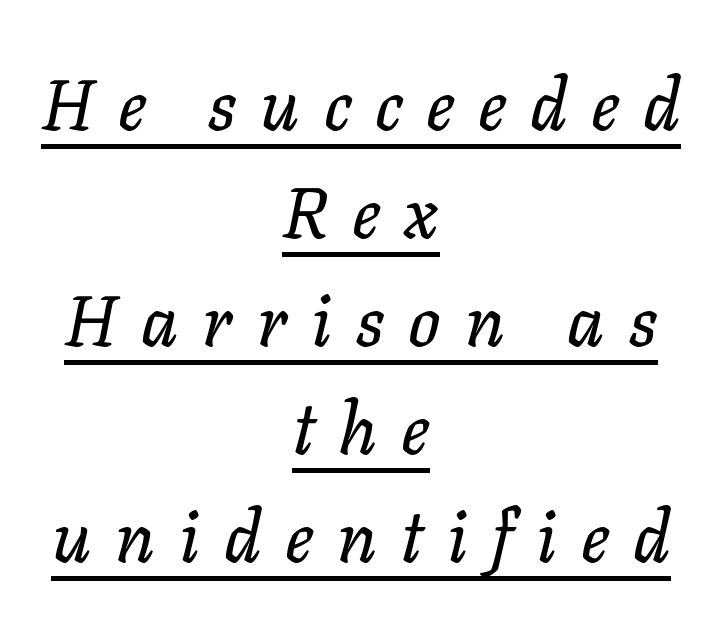
The face used here is rendered with a markedly widened letterfit. Emphasis-style slanted type is in use. This is underlined copy, the kind a proofreader might mark for attention. You could not count columns in this text — the font is proportionally spaced.
